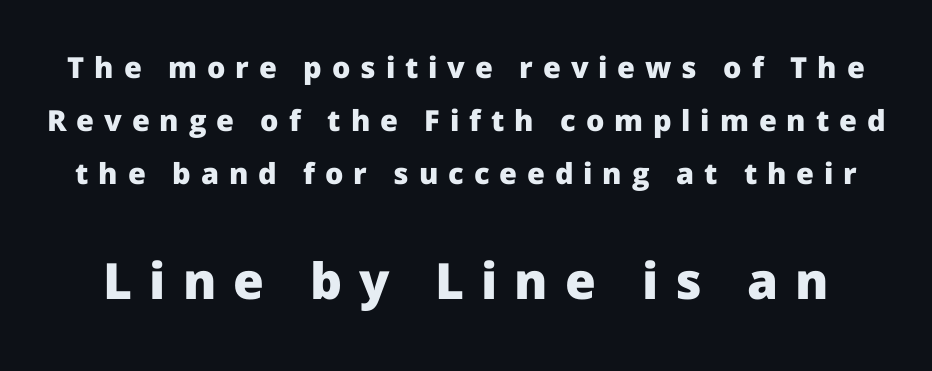
The image shows 50 px heavy sans-serif type, upright; set line spacing 1.83x, unusually wide letter spacing (+0.34 em), not underlined; the second (bottom) block is 1.72x larger; low stroke contrast and a medium x-height.
